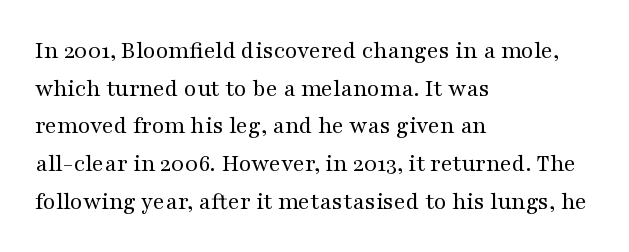
{"italic": "no", "bold": "no", "underline": "no", "align": "left", "line_spacing": "normal", "line_spacing_ratio": 1.51, "letter_spacing": "normal", "letter_spacing_em": 0.0, "glyph_px": 25}
